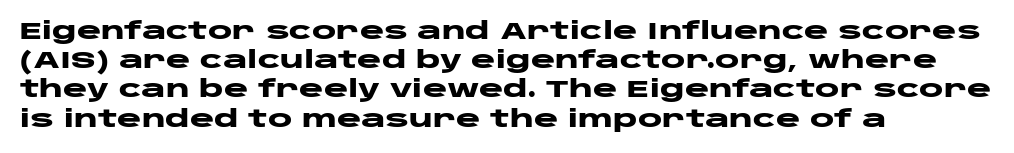
The image shows 23 px bold type, upright; set left-aligned, normal line spacing (1.27x), normal letter spacing, not underlined.
